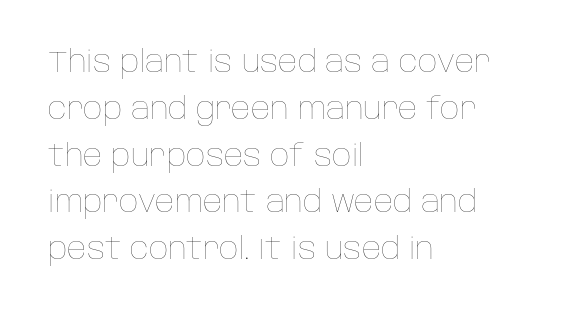
The image shows 30 px thin type, upright; set left-aligned, normal line spacing (1.56x), normal letter spacing, not underlined; low stroke contrast and a large x-height.
